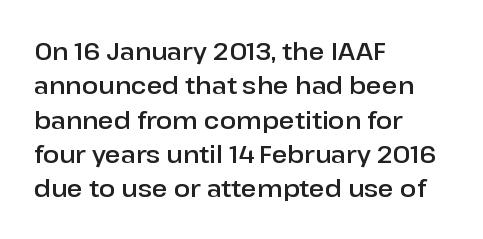
The image shows 24 px text type, upright; set left-aligned, normal line spacing (1.43x), normal letter spacing, not underlined.
